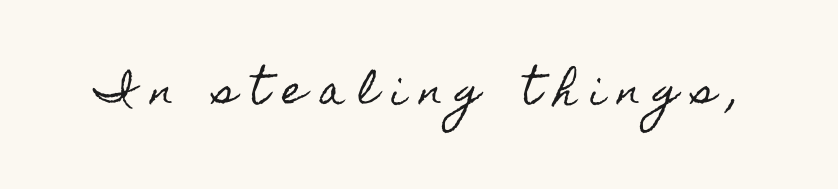
{"width": "condensed", "x_height": "small", "monospaced": "no", "underline": "no", "letter_spacing": "wide", "letter_spacing_em": 0.37, "glyph_px": 38}
